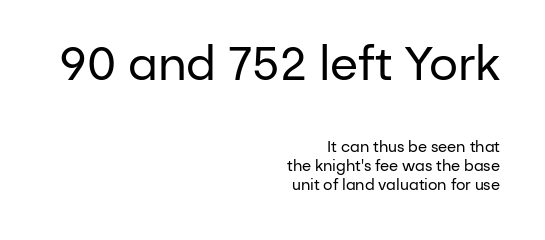
Q: Is the text bold? A: No.
Q: Is the text italic (slanted)? A: No, it is upright.
Q: Is the typeface a serif or a sans-serif typeface? A: Sans-serif.
Q: Is the text underlined? A: No.
Q: How is the paragraph aligned? A: Right-aligned.
Q: Is the spacing between letters normal or unusually wide? A: Normal.
Q: Is the spacing between lines tight, normal or loose? A: Normal.
Q: Which block of text is set in a larger size, the first (top) or the second (bottom)? A: The first (top) one.
Q: Width (condensed, normal, or wide)? A: Normal.
Q: Stroke contrast? A: Low.
Q: x-height? A: Medium.
Q: Monospaced? A: No.
